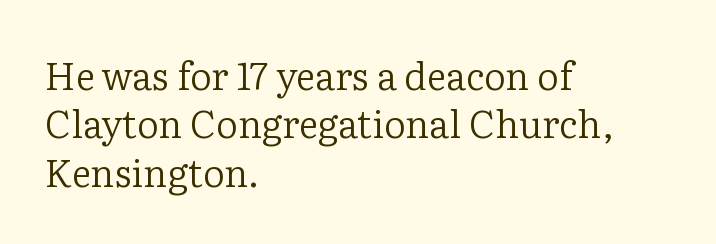
In terms of letterspacing, this is plain default setting. A typesetter would label this face a serif. The type sits square on the baseline with zero lean. Do the characters align in a grid? No, the font is proportional. Rule under the text: the space is simply empty.
